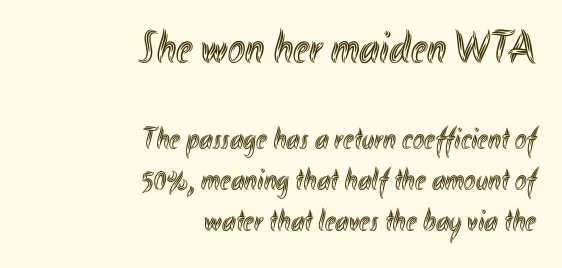
Summary of vertical rhythm: regular, with standard interline spacing. Beneath every word, the page is bare. Visually, the top section dominates because its glyphs are scaled up. The rendering anchors every line to the right-hand side. Observe the ordinary spacing: letters are neighbours, not strangers.
